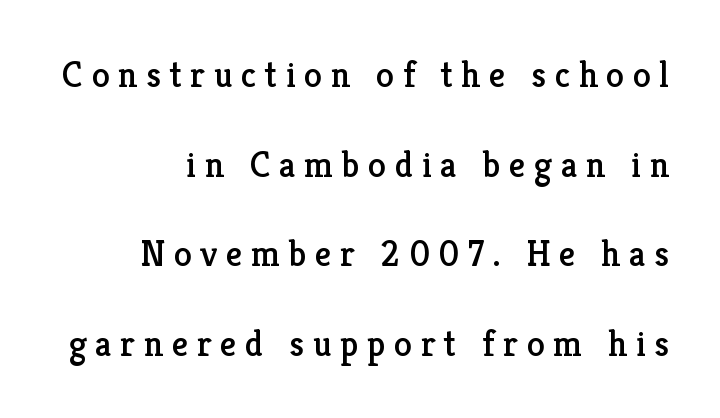
{"serif": "yes", "italic": "no", "width": "normal", "stroke_contrast": "low", "x_height": "medium", "monospaced": "no", "underline": "no", "align": "right", "line_spacing": "loose", "line_spacing_ratio": 2.49, "letter_spacing": "wide", "letter_spacing_em": 0.24, "glyph_px": 36}
